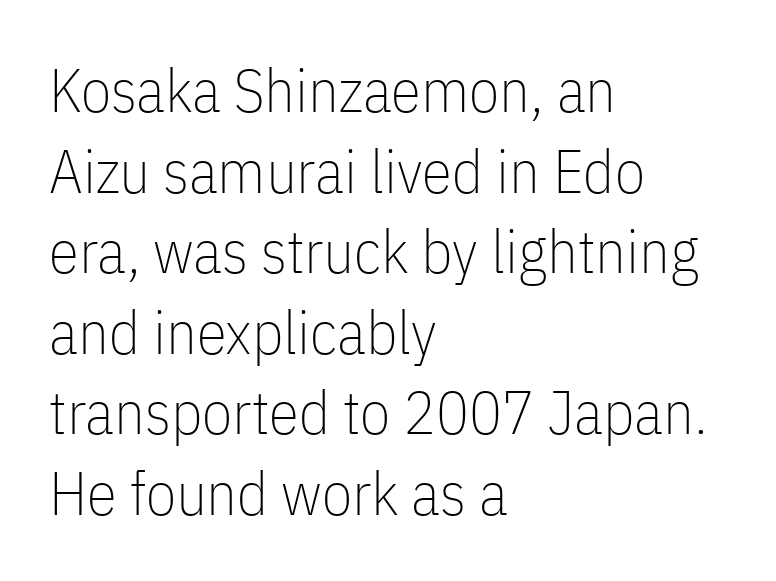
{"serif": "no", "italic": "no", "bold": "no", "weight": "thin", "width": "condensed", "stroke_contrast": "low", "x_height": "medium", "monospaced": "no", "underline": "no", "align": "left", "line_spacing": "normal", "line_spacing_ratio": 1.32, "letter_spacing": "normal", "letter_spacing_em": 0.0, "glyph_px": 61}
